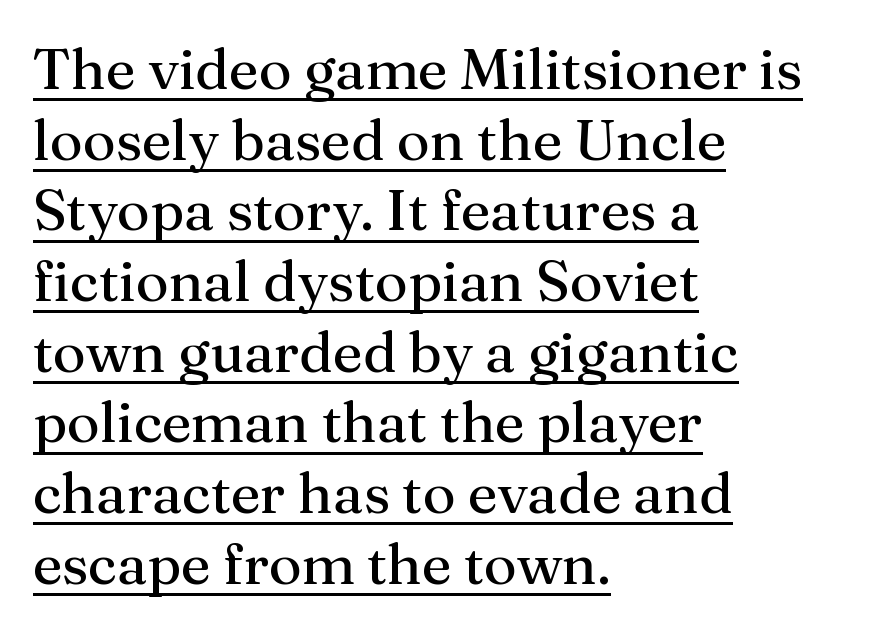
{"serif": "yes", "italic": "no", "bold": "no", "weight": "regular", "width": "normal", "stroke_contrast": "medium", "x_height": "medium", "monospaced": "no", "underline": "yes", "align": "left", "line_spacing_ratio": 1.24, "letter_spacing": "normal", "letter_spacing_em": 0.0, "glyph_px": 57}
